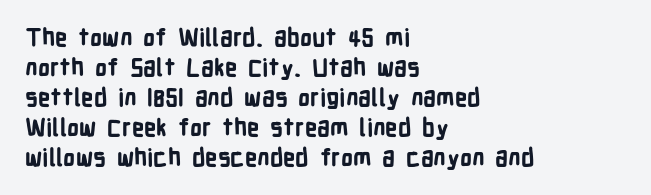
The image shows 24 px bold type, upright; set left-aligned, normal line spacing (1.25x), normal letter spacing, not underlined.
